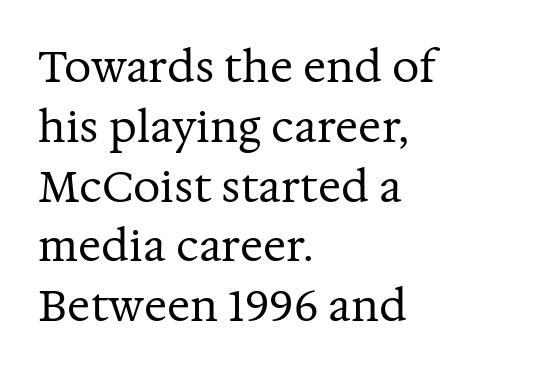
Q: Is the text bold? A: No.
Q: Is the text italic (slanted)? A: No, it is upright.
Q: Is the typeface a serif or a sans-serif typeface? A: Serif.
Q: Is the text underlined? A: No.
Q: How is the paragraph aligned? A: Left-aligned.
Q: Is the spacing between letters normal or unusually wide? A: Normal.
Q: Is the spacing between lines tight, normal or loose? A: Normal.
Q: Width (condensed, normal, or wide)? A: Normal.
Q: Stroke contrast? A: Medium.
Q: x-height? A: Medium.
Q: Monospaced? A: No.
